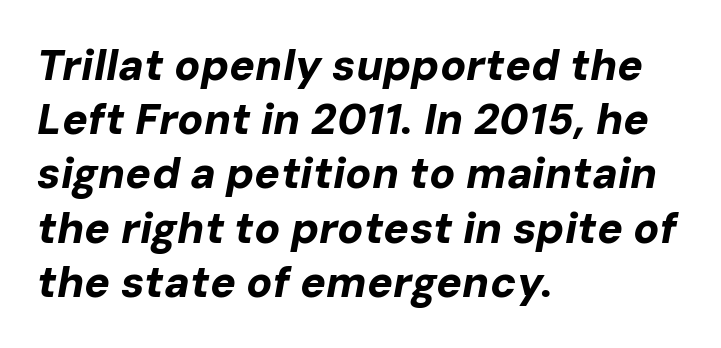
{"italic": "yes", "lean": "right", "slant_degrees": 10, "bold": "yes", "weight": "bold", "width": "normal", "stroke_contrast": "low", "x_height": "medium", "monospaced": "no", "underline": "no", "align": "left", "line_spacing": "normal", "line_spacing_ratio": 1.26, "letter_spacing": "normal", "letter_spacing_em": 0.0, "glyph_px": 43}
